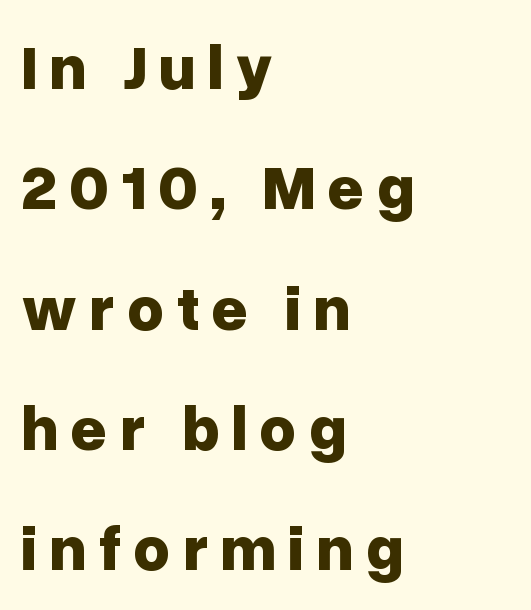
Q: Is the text bold? A: Yes.
Q: Is the text italic (slanted)? A: No, it is upright.
Q: Is the typeface a serif or a sans-serif typeface? A: Sans-serif.
Q: Is the text underlined? A: No.
Q: How is the paragraph aligned? A: Left-aligned.
Q: Width (condensed, normal, or wide)? A: Normal.
Q: Stroke contrast? A: Low.
Q: x-height? A: Medium.
Q: Monospaced? A: No.
